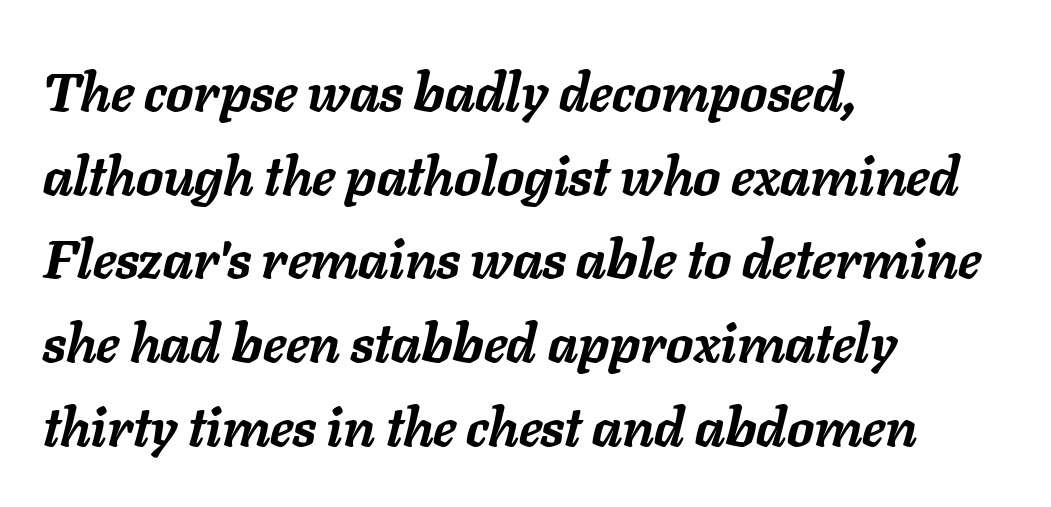
Q: Is the text bold? A: Yes.
Q: Is the text italic (slanted)? A: Yes, it leans right by about 11 degrees.
Q: Is the text underlined? A: No.
Q: How is the paragraph aligned? A: Left-aligned.
Q: Is the spacing between letters normal or unusually wide? A: Normal.
Q: Is the spacing between lines tight, normal or loose? A: Normal.
Q: Width (condensed, normal, or wide)? A: Normal.
Q: Stroke contrast? A: Low.
Q: x-height? A: Medium.
Q: Monospaced? A: No.
